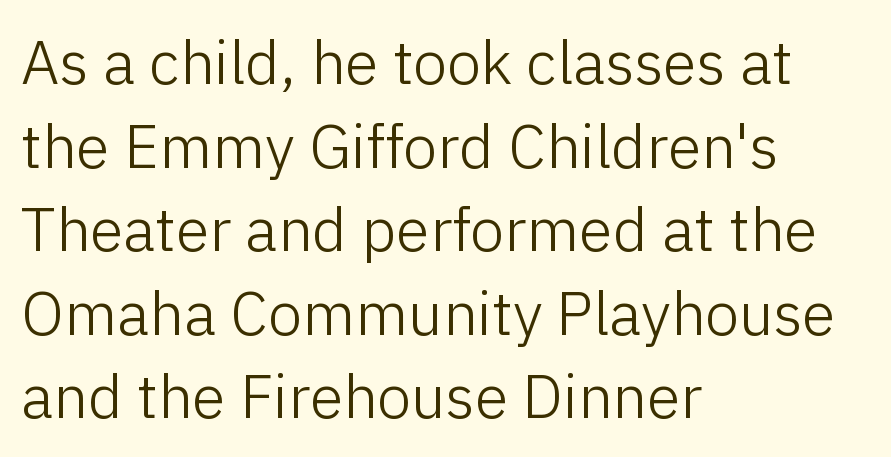
Q: Is the text bold? A: No.
Q: Is the text italic (slanted)? A: No, it is upright.
Q: Is the typeface a serif or a sans-serif typeface? A: Sans-serif.
Q: Is the text underlined? A: No.
Q: How is the paragraph aligned? A: Left-aligned.
Q: Is the spacing between letters normal or unusually wide? A: Normal.
Q: Is the spacing between lines tight, normal or loose? A: Normal.
Q: Width (condensed, normal, or wide)? A: Normal.
Q: Stroke contrast? A: Low.
Q: x-height? A: Medium.
Q: Monospaced? A: No.
